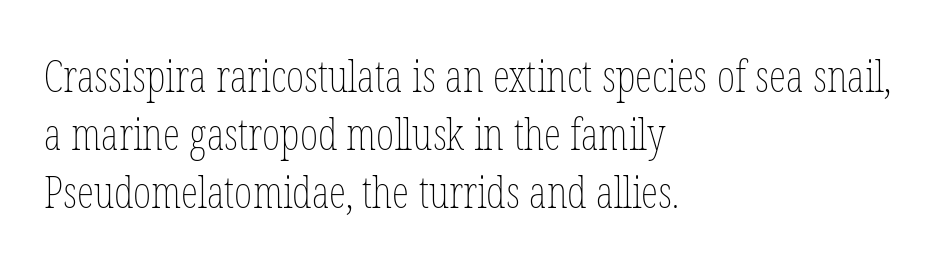
Q: Is the text bold? A: No.
Q: Is the text italic (slanted)? A: No, it is upright.
Q: Is the text underlined? A: No.
Q: How is the paragraph aligned? A: Left-aligned.
Q: Is the spacing between letters normal or unusually wide? A: Normal.
Q: Is the spacing between lines tight, normal or loose? A: Normal.
Q: Width (condensed, normal, or wide)? A: Condensed.
Q: Stroke contrast? A: Low.
Q: x-height? A: Medium.
Q: Monospaced? A: No.
